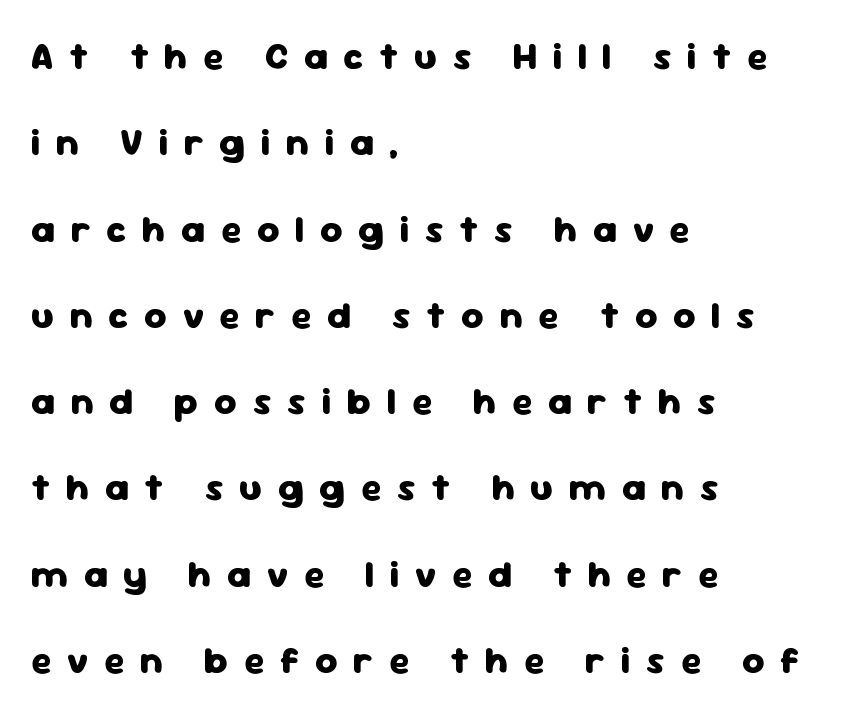
Which margin do the lines hug? The left one — the right edge is uneven. Here the designer chose a conventional face with non-uniform glyph widths. The vertical gap from one line to the next is large. This rendering widens character spacing well past its baseline value.
